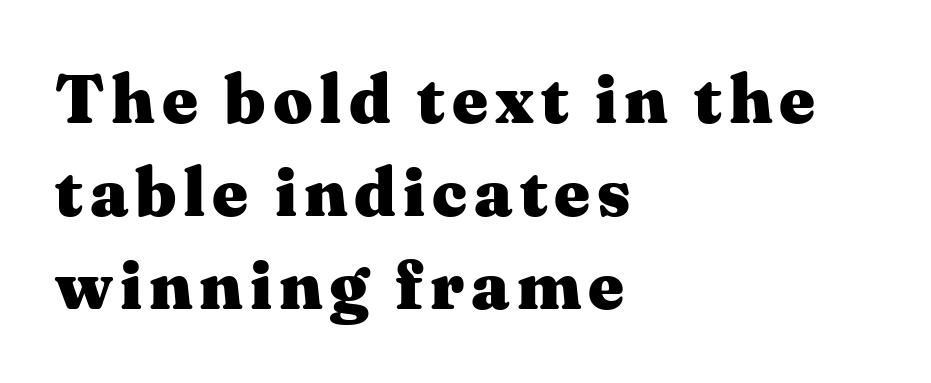
{"serif": "yes", "italic": "no", "bold": "yes", "weight": "heavy", "width": "wide", "stroke_contrast": "medium", "x_height": "medium", "monospaced": "no", "underline": "no", "align": "left", "line_spacing": "normal", "line_spacing_ratio": 1.35, "glyph_px": 69}
